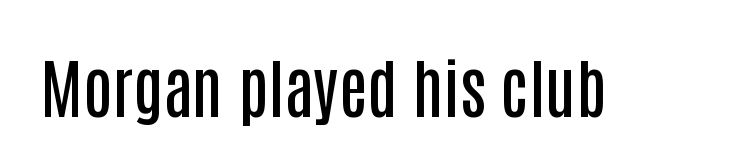
Q: Is the text bold? A: Semi-bold.
Q: Is the text italic (slanted)? A: No, it is upright.
Q: Is the typeface a serif or a sans-serif typeface? A: Sans-serif.
Q: Is the text underlined? A: No.
Q: Is the spacing between letters normal or unusually wide? A: Normal.
Q: Width (condensed, normal, or wide)? A: Condensed.
Q: Stroke contrast? A: Low.
Q: x-height? A: Large.
Q: Monospaced? A: No.
